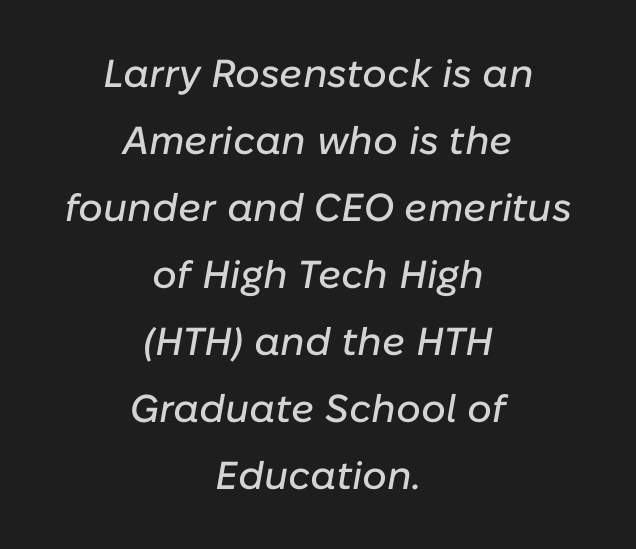
The image shows 39 px text type, italic (leaning right); set centered, line spacing 1.72x, normal letter spacing, not underlined; low stroke contrast and a medium x-height.
